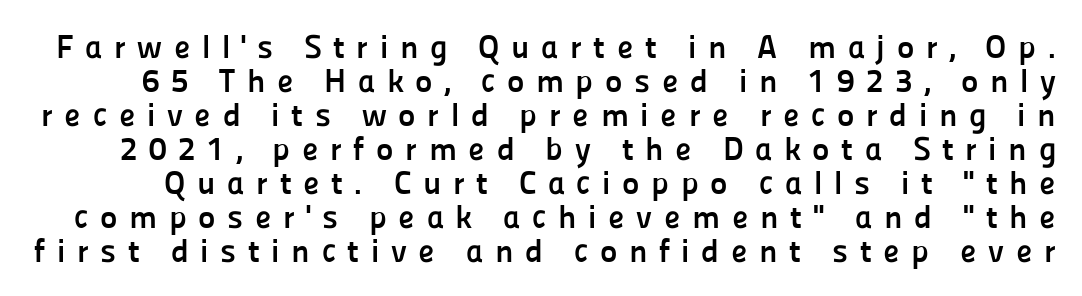
Q: Is the text bold? A: Yes.
Q: Is the text italic (slanted)? A: No, it is upright.
Q: Is the typeface a serif or a sans-serif typeface? A: Sans-serif.
Q: Is the text underlined? A: No.
Q: Is the spacing between letters normal or unusually wide? A: Unusually wide.
Q: Is the spacing between lines tight, normal or loose? A: Tight.
Q: Width (condensed, normal, or wide)? A: Normal.
Q: Stroke contrast? A: Low.
Q: x-height? A: Medium.
Q: Monospaced? A: No.
